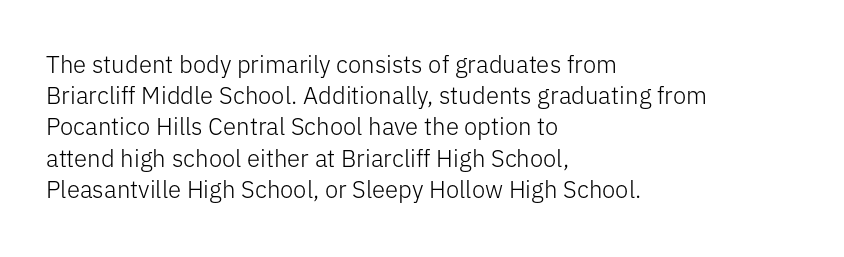
{"italic": "no", "bold": "no", "underline": "no", "align": "left", "line_spacing": "normal", "line_spacing_ratio": 1.3, "letter_spacing": "normal", "letter_spacing_em": 0.0, "glyph_px": 24}
